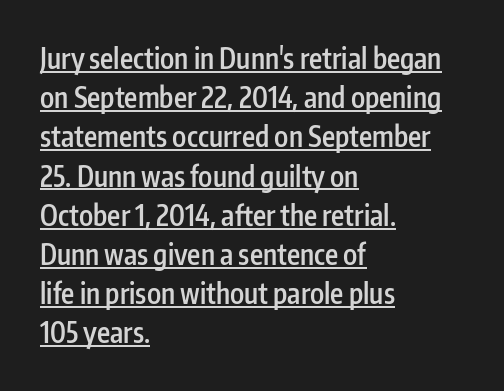
The image shows 28 px semibold, condensed sans-serif type, upright; set left-aligned, normal line spacing (1.4x), normal letter spacing, underlined; low stroke contrast and a medium x-height.
